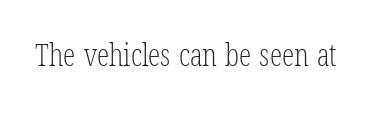
The image shows 31 px light, condensed serif type; set normal letter spacing, not underlined; low stroke contrast and a medium x-height.
